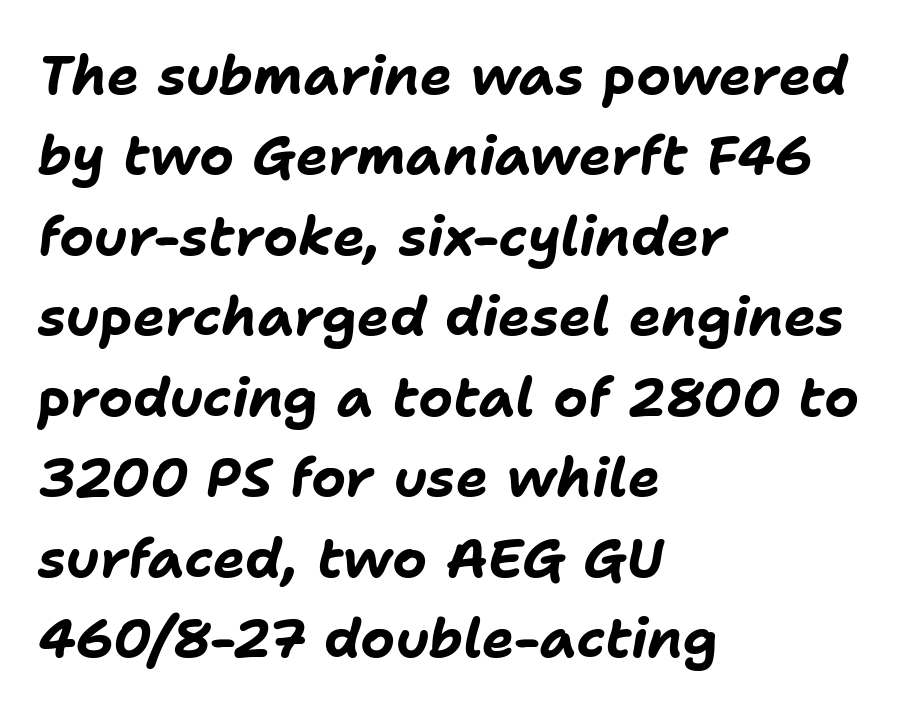
Short and long lines alike share a common starting point at left. The lines sit at an ordinary, default distance from one another. Pretty heavy lettering here — definitely bold. A clean baseline with only descenders dipping below it. Does the lettering tilt? It does — this is italic. You could not count columns in this text — the font is proportionally spaced.
